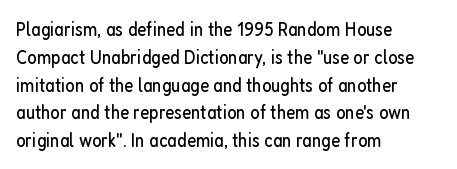
{"italic": "no", "bold": "no", "underline": "no", "align": "left", "line_spacing": "normal", "line_spacing_ratio": 1.39, "letter_spacing": "normal", "letter_spacing_em": 0.0, "glyph_px": 20}
